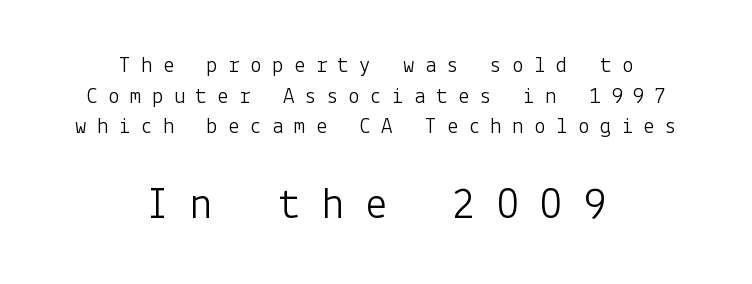
Q: Is the text bold? A: No.
Q: Is the text italic (slanted)? A: No, it is upright.
Q: Is the typeface a serif or a sans-serif typeface? A: Sans-serif.
Q: Is the text underlined? A: No.
Q: How is the paragraph aligned? A: Centered.
Q: Is the spacing between letters normal or unusually wide? A: Unusually wide.
Q: Is the spacing between lines tight, normal or loose? A: Normal.
Q: Which block of text is set in a larger size, the first (top) or the second (bottom)? A: The second (bottom) one.
Q: Width (condensed, normal, or wide)? A: Normal.
Q: Stroke contrast? A: Low.
Q: x-height? A: Medium.
